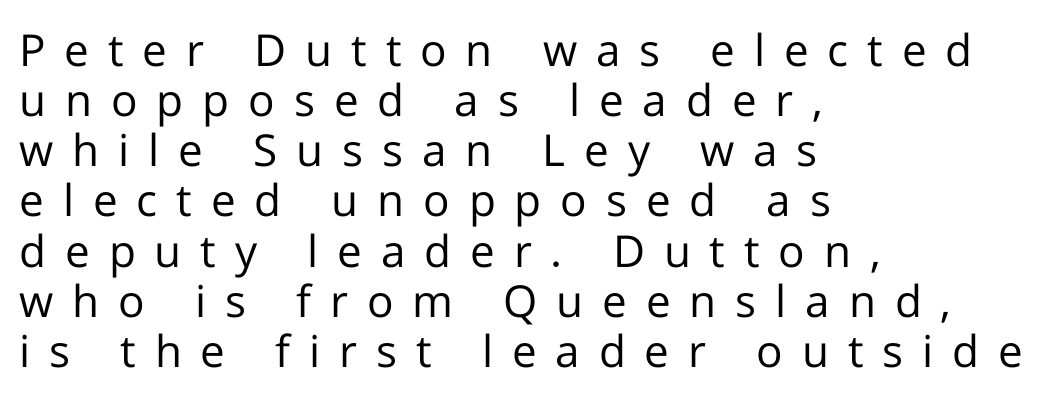
This rendering uses left alignment, leaving the right contour irregular. The zone under the glyphs is completely vacant. This sample uses expanded letter spacing, leaving extra air between glyphs. The rendering uses natural spacing where letterforms have individual widths. Stems and bowls with no extra thickness — not bold.
